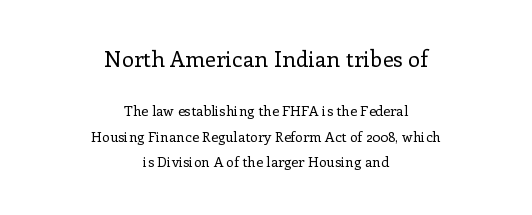
{"italic": "no", "bold": "no", "underline": "no", "align": "center", "line_spacing_ratio": 1.81, "letter_spacing": "normal", "letter_spacing_em": 0.0, "larger_block": "first", "size_ratio": 1.57, "glyph_px": 22}
